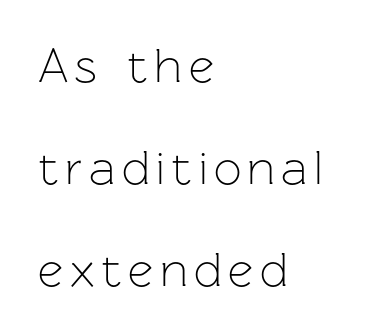
Q: Is the text bold? A: No.
Q: Is the text italic (slanted)? A: No, it is upright.
Q: Is the typeface a serif or a sans-serif typeface? A: Sans-serif.
Q: Is the text underlined? A: No.
Q: How is the paragraph aligned? A: Left-aligned.
Q: Is the spacing between lines tight, normal or loose? A: Loose.
Q: Width (condensed, normal, or wide)? A: Normal.
Q: Stroke contrast? A: Low.
Q: x-height? A: Medium.
Q: Monospaced? A: No.
